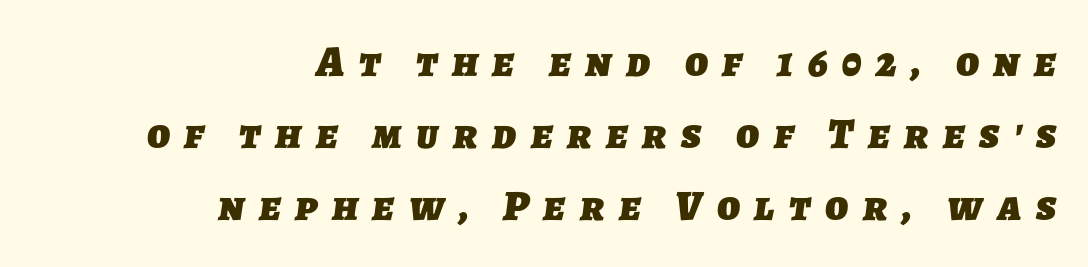
Does the weight exceed regular? Yes, all the way to bold. The compositor pushed each line to the right boundary. Spacing between characters has been opened up far beyond the box default. Unmarked baselines from the first word to the last. Honestly, the row spacing looks completely unremarkable. The face used here is a sans, in the tradition of grotesques and geometrics.
